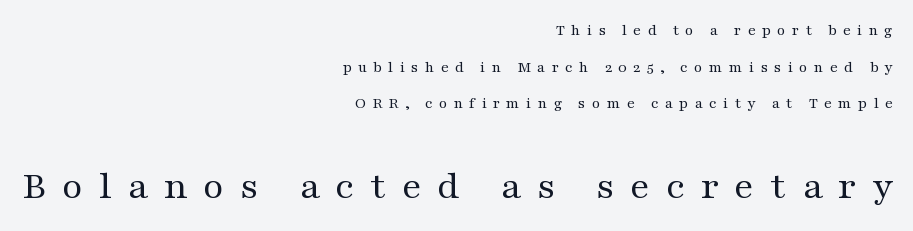
Regarding leading, the lines here are spaced well apart. The characters are drawn with everyday or finer stroke widths. Typesetter's note — lower block bumped up in size, upper block left smaller. Is this a fixed-width face? No — the glyphs have proportional, varying widths. The letters stand upright; this is a roman face. The rendering shows small feet on the letterforms — a serif design.
